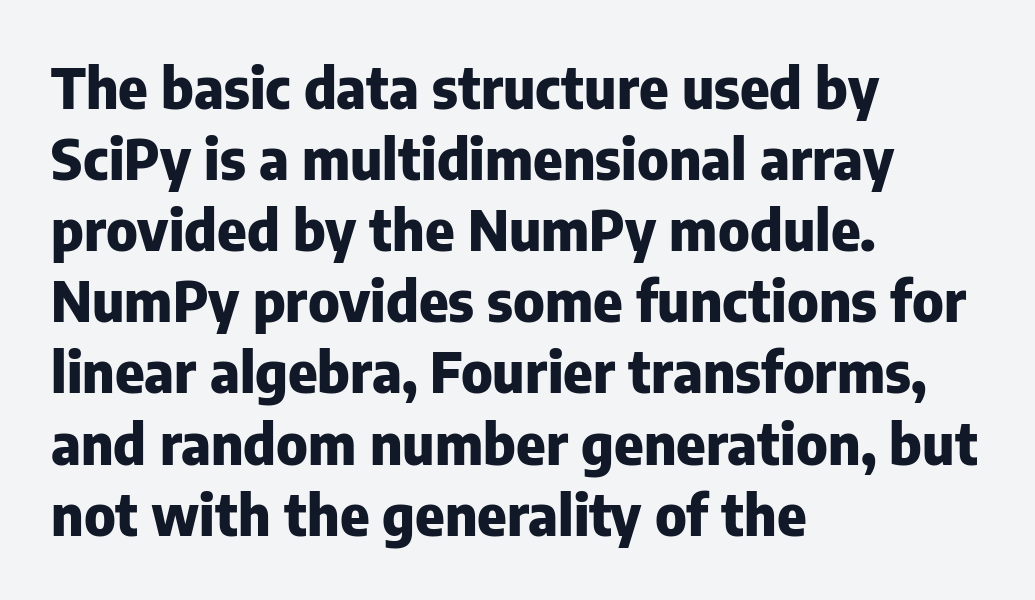
The image shows 56 px heavy sans-serif type, upright; set left-aligned, normal line spacing (1.27x), normal letter spacing, not underlined; low stroke contrast and a medium x-height.
